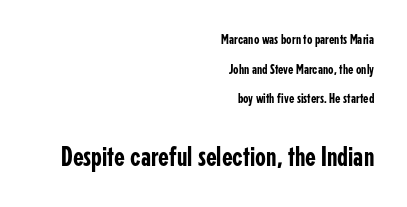
The image shows 28 px condensed sans-serif type, upright; set right-aligned, loose line spacing (2.11x), normal letter spacing, not underlined; the second (bottom) block is 2.0x larger; low stroke contrast and a medium x-height.
